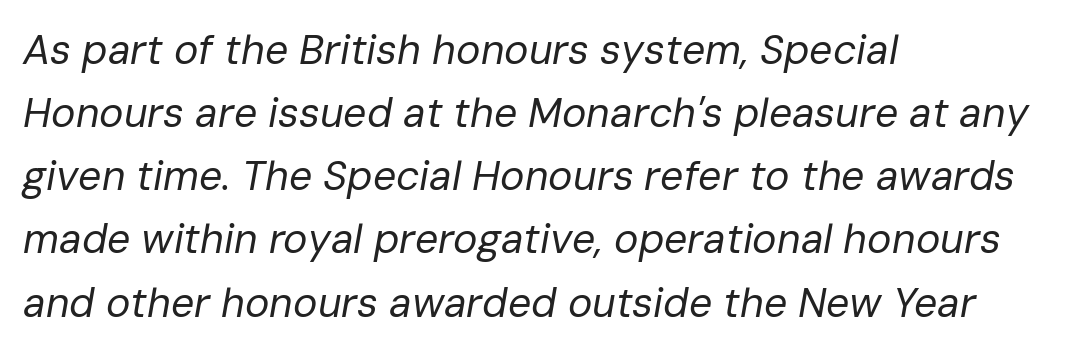
These lines sit exactly where default settings would place them. Compared with a centered layout, this one pins lines to the left instead. Is the stroke heavy? The answer is a plain regular-or-lighter. Each row of text sits above clean, open space. Here the glyphs are tracked normally, forming tight word shapes.
